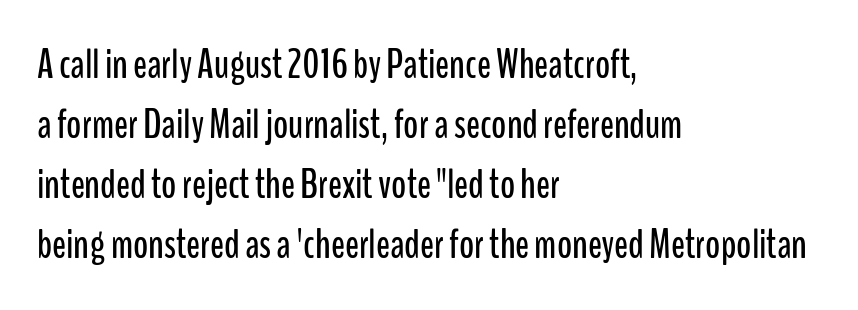
{"serif": "no", "italic": "no", "width": "condensed", "stroke_contrast": "low", "x_height": "medium", "monospaced": "no", "underline": "no", "align": "left", "line_spacing": "normal", "line_spacing_ratio": 1.46, "letter_spacing": "normal", "letter_spacing_em": 0.0, "glyph_px": 41}
